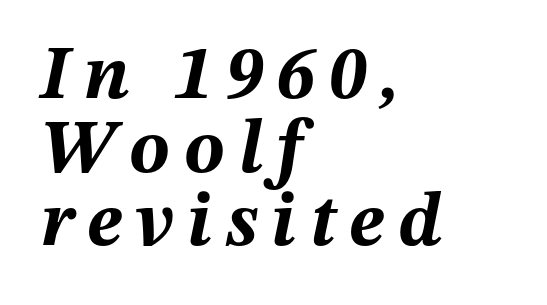
The image shows 76 px bold type, italic (leaning right); set left-aligned, tight line spacing (0.97x), not underlined; medium stroke contrast and a medium x-height.
